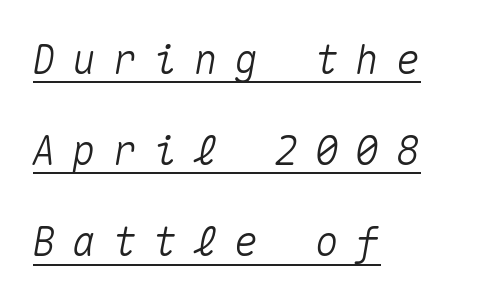
The image shows 40 px text type, italic (leaning right), monospaced; set left-aligned, loose line spacing (2.28x), unusually wide letter spacing (+0.41 em), underlined; medium stroke contrast and a medium x-height.
